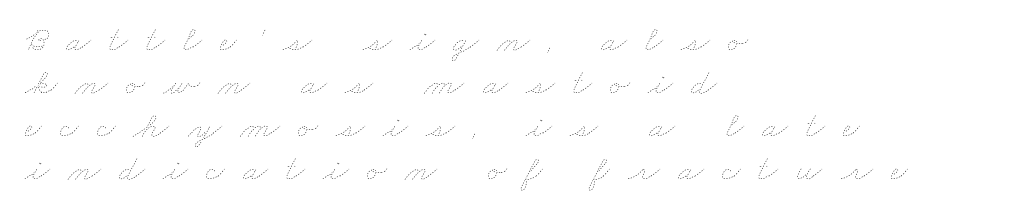
Here the glyphs are tracked loosely, breaking word shapes into spaced letters. The baseline area is clear. The typeface has the unassuming heft of standard copy or less. You could not count columns in this text — the font is proportionally spaced.
